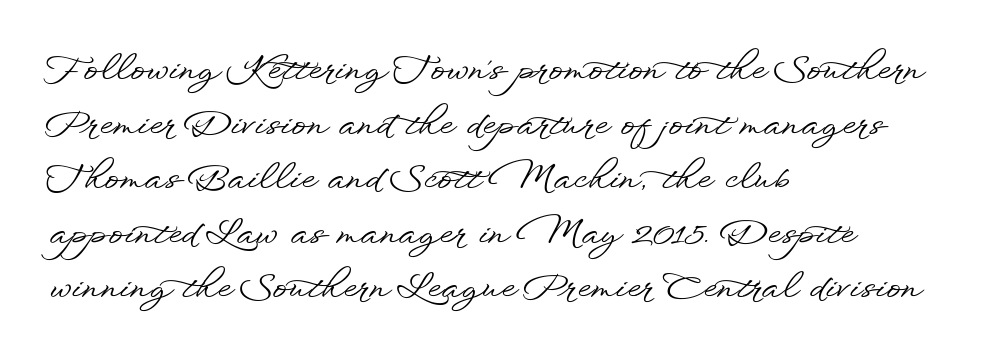
Character widths vary here, with narrow letters taking less room than wide ones. Left-aligned paragraph, ragged on the right. The string is rendered with underlining switched off. The glyphs in this specimen are sans serif. Horizontal bands of white between lines are of average thickness.
